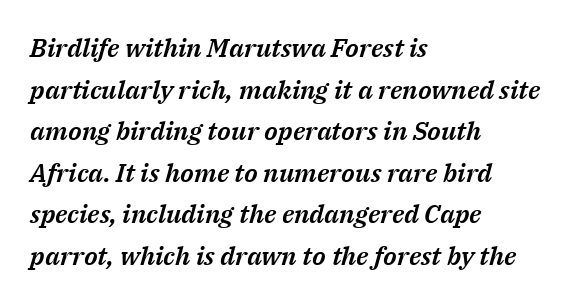
The setting favours the left margin, as ordinary paragraphs usually do. Words float on clear page, feet unadorned. Characters are canted at an angle relative to the baseline's perpendicular. Baseline-to-baseline distance is the conventional proportion of letter height.
